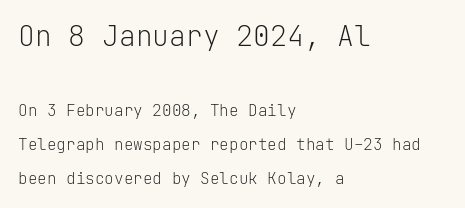
Weight: not bold — regular or lighter. This layout puts the oversized block above and the modest block below. Glyph-to-glyph distance matches everyday printed text. Alignment: flush left. You can tell from the bare stems that sans-serif type was used.
